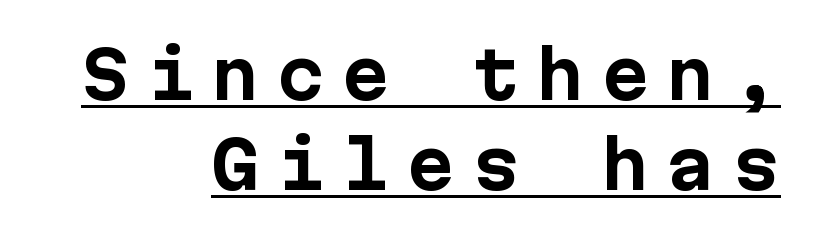
{"serif": "no", "italic": "no", "bold": "yes", "weight": "bold", "width": "normal", "stroke_contrast": "low", "x_height": "medium", "monospaced": "yes", "underline": "yes", "align": "right", "line_spacing": "normal", "line_spacing_ratio": 1.39, "letter_spacing": "wide", "letter_spacing_em": 0.25, "glyph_px": 65}
